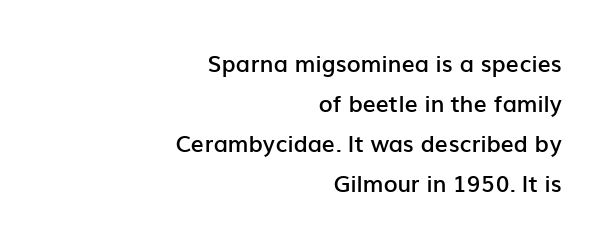
Stems and bowls a touch heavier than normal — semibold. Descenders hang freely into open space. Notice how the passage keeps a crisp vertical edge on the right only. What stands out about the letter spacing? Nothing — it is the standard amount. The font's upright variant was chosen for this text.
